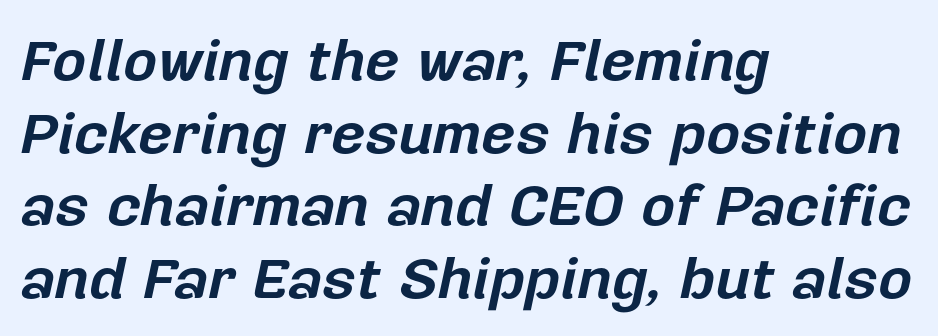
A clean baseline with only descenders dipping below it. The face used here has a pronounced slope to its letters. The typesetter chose a ragged-right arrangement here. You could not count columns in this text — the font is proportionally spaced. The horizontal fit of the characters is conventional and even.
